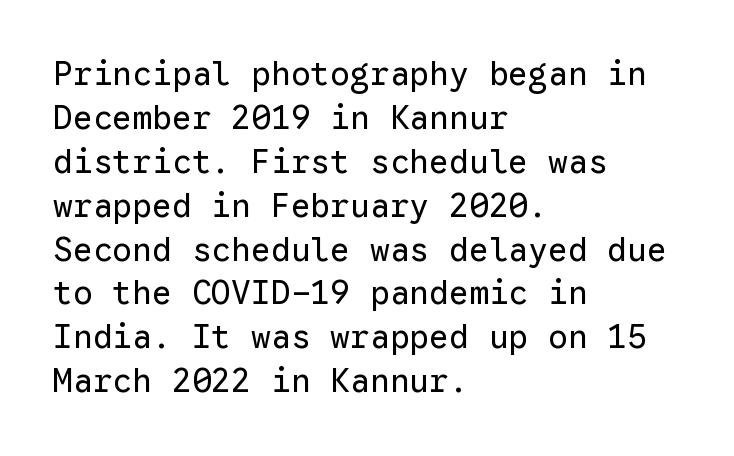
Q: Is the text bold? A: No.
Q: Is the text italic (slanted)? A: No, it is upright.
Q: Is the typeface a serif or a sans-serif typeface? A: Sans-serif.
Q: Is the text underlined? A: No.
Q: How is the paragraph aligned? A: Left-aligned.
Q: Is the spacing between letters normal or unusually wide? A: Normal.
Q: Is the spacing between lines tight, normal or loose? A: Normal.
Q: Width (condensed, normal, or wide)? A: Normal.
Q: Stroke contrast? A: Low.
Q: x-height? A: Medium.
Q: Monospaced? A: Yes.
